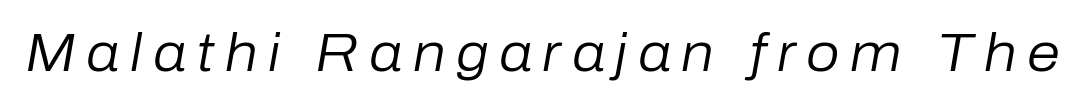
{"italic": "yes", "lean": "right", "slant_degrees": 10, "bold": "no", "weight": "regular", "width": "normal", "stroke_contrast": "low", "x_height": "medium", "monospaced": "no", "underline": "no", "letter_spacing": "wide", "letter_spacing_em": 0.2, "glyph_px": 53}
